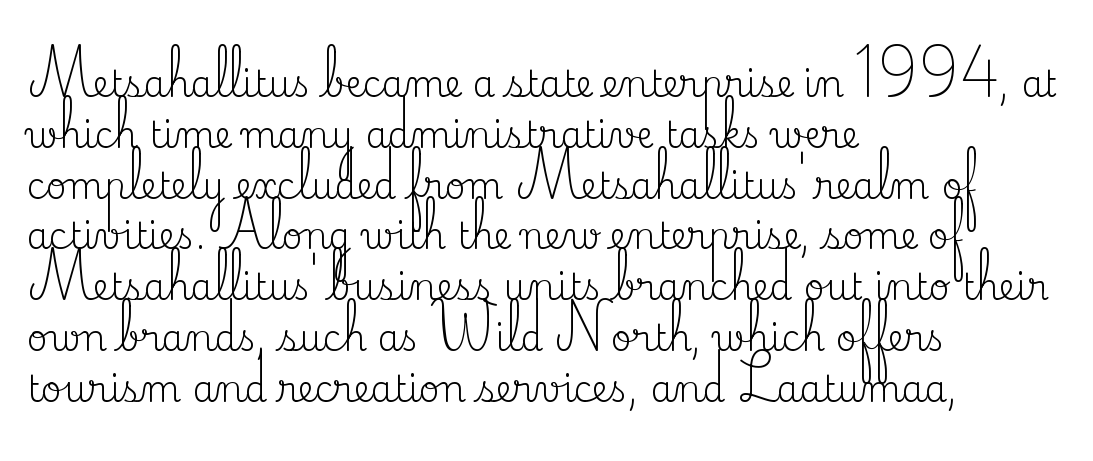
These lines are set flush left with a ragged right edge. Quick note: not italic, upright. Summary of weight: not heavy and not bold. Look at the bottom of the vertical strokes: they flare into serifs here. Varying glyph widths throughout — classic text-font behaviour. The lines sit at an ordinary, default distance from one another.
